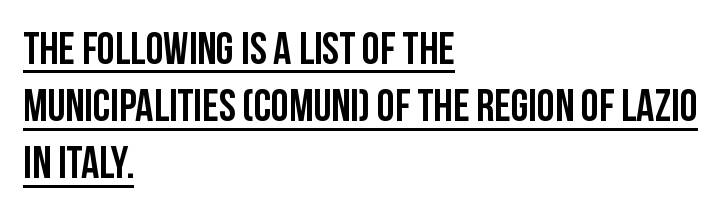
The image shows 45 px condensed sans-serif type, upright; set left-aligned, normal line spacing (1.27x), normal letter spacing, underlined; low stroke contrast and a large x-height.
